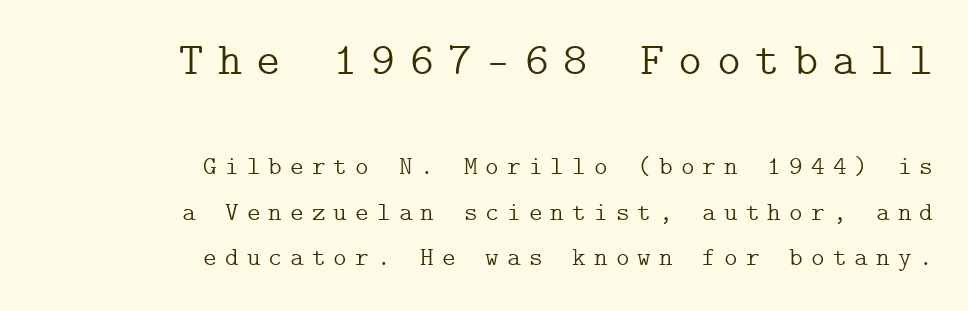
The image shows 46 px light serif type, upright; set right-aligned, line spacing 1.75x, unusually wide letter spacing (+0.31 em), not underlined; the first (top) block is 1.77x larger; low stroke contrast and a medium x-height.
